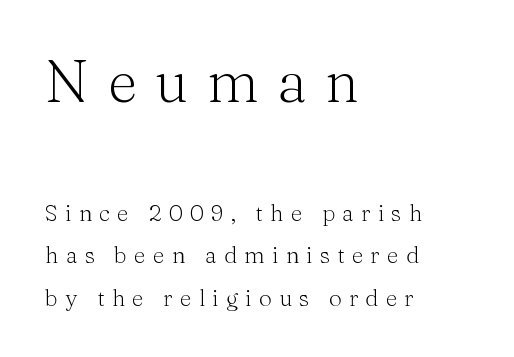
The image shows 58 px light serif type, upright; set left-aligned, line spacing 1.84x, unusually wide letter spacing (+0.31 em), not underlined; the first (top) block is 2.52x larger; medium stroke contrast and a medium x-height.
